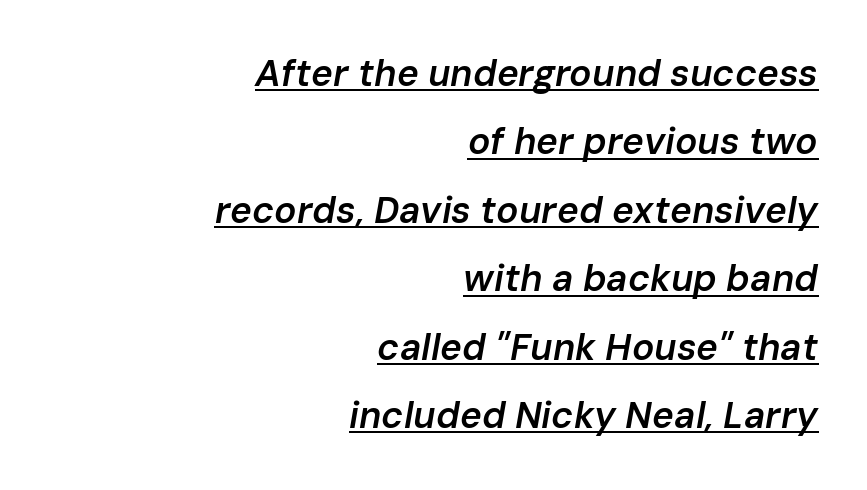
{"italic": "yes", "lean": "right", "slant_degrees": 10, "bold": "semi", "weight": "semibold", "width": "normal", "stroke_contrast": "low", "x_height": "medium", "monospaced": "no", "underline": "yes", "align": "right", "line_spacing_ratio": 1.85, "letter_spacing": "normal", "letter_spacing_em": 0.0, "glyph_px": 37}
